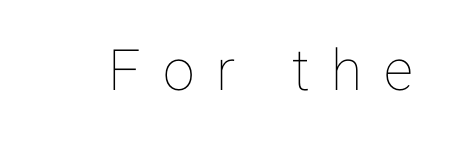
Q: Is the text italic (slanted)? A: No, it is upright.
Q: Is the text underlined? A: No.
Q: Is the spacing between letters normal or unusually wide? A: Unusually wide.
Q: Width (condensed, normal, or wide)? A: Normal.
Q: Stroke contrast? A: Low.
Q: x-height? A: Medium.
Q: Monospaced? A: No.
